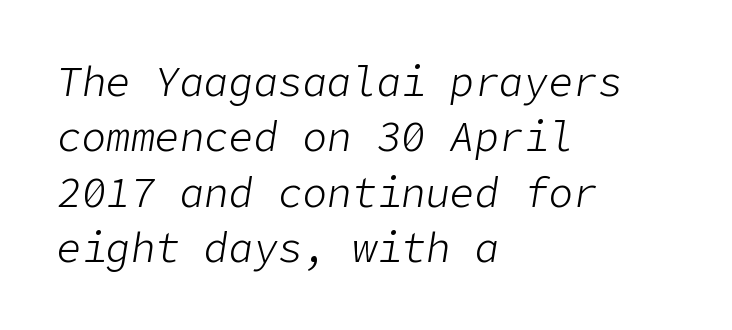
The image shows 41 px light type, italic (leaning right); set left-aligned, normal line spacing (1.35x), normal letter spacing, not underlined; low stroke contrast and a medium x-height.
